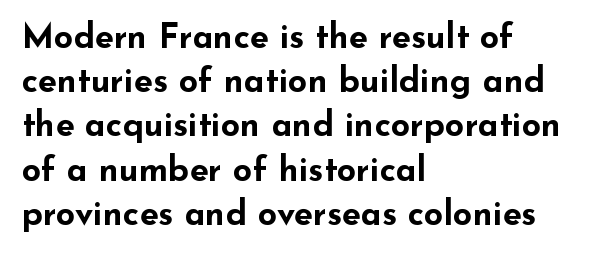
The image shows 34 px bold, wide sans-serif type, upright; set left-aligned, normal line spacing (1.3x), normal letter spacing, not underlined; low stroke contrast and a small x-height.
